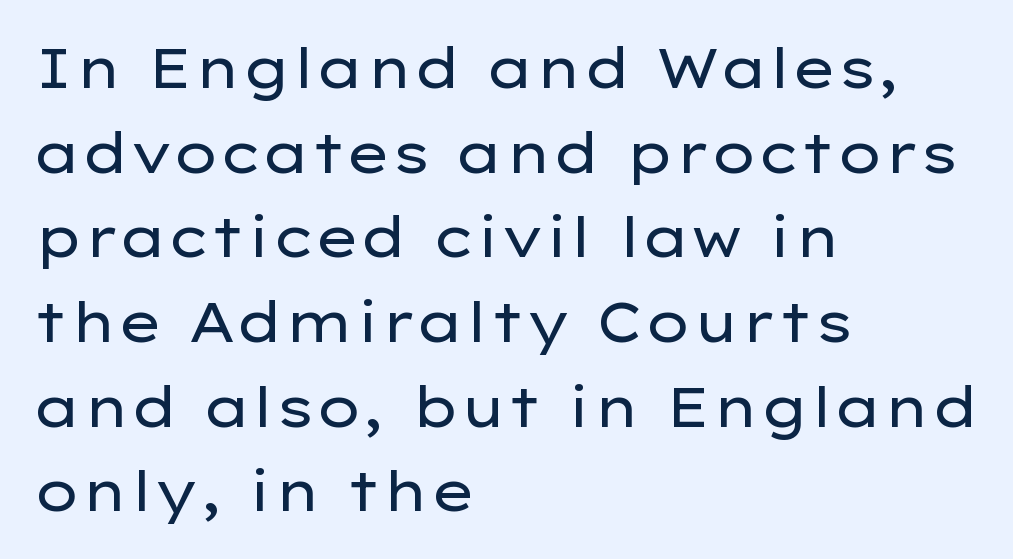
The image shows 55 px regular-weight, wide sans-serif type, upright; set left-aligned, normal line spacing (1.54x), normal letter spacing, not underlined; low stroke contrast and a medium x-height.
